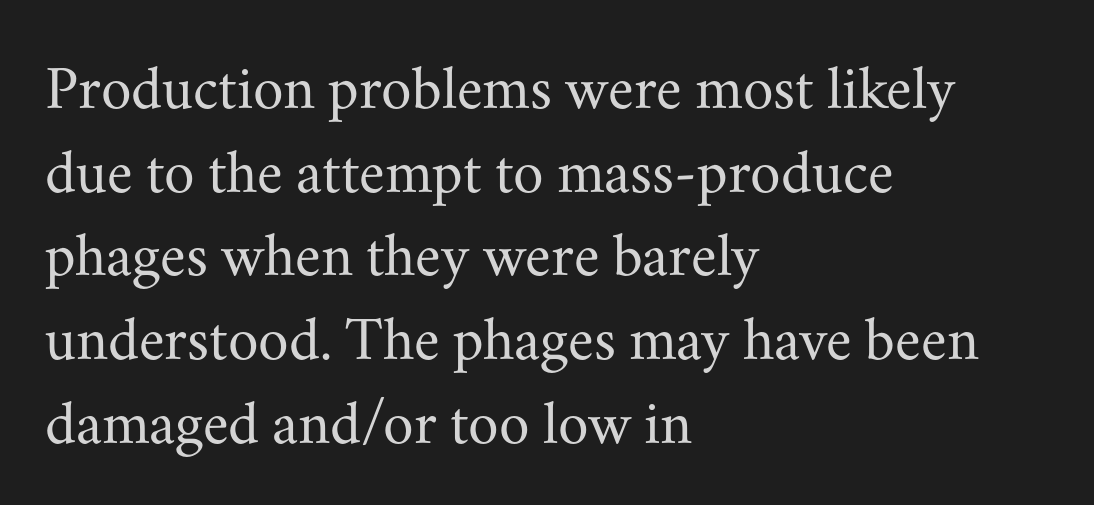
{"serif": "yes", "italic": "no", "bold": "no", "weight": "regular", "width": "normal", "stroke_contrast": "medium", "x_height": "small", "monospaced": "no", "underline": "no", "align": "left", "line_spacing": "normal", "line_spacing_ratio": 1.35, "letter_spacing": "normal", "letter_spacing_em": 0.0, "glyph_px": 62}
